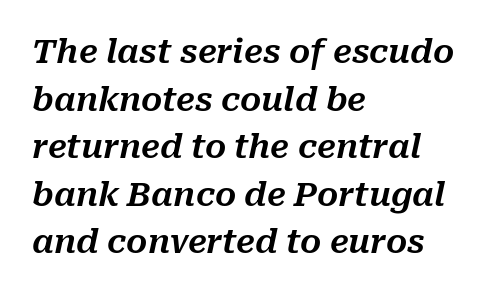
Q: Is the text italic (slanted)? A: Yes, it leans right by about 10 degrees.
Q: Is the text underlined? A: No.
Q: How is the paragraph aligned? A: Left-aligned.
Q: Is the spacing between letters normal or unusually wide? A: Normal.
Q: Is the spacing between lines tight, normal or loose? A: Normal.
Q: Width (condensed, normal, or wide)? A: Normal.
Q: Stroke contrast? A: Medium.
Q: x-height? A: Medium.
Q: Monospaced? A: No.
